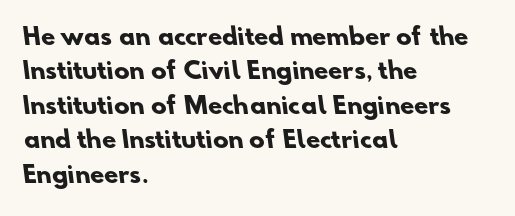
The area under the type is left untouched. Line starts are locked; line ends wander. Regarding leading, the lines here are spaced in the standard way. Heavy, bold letterforms.
